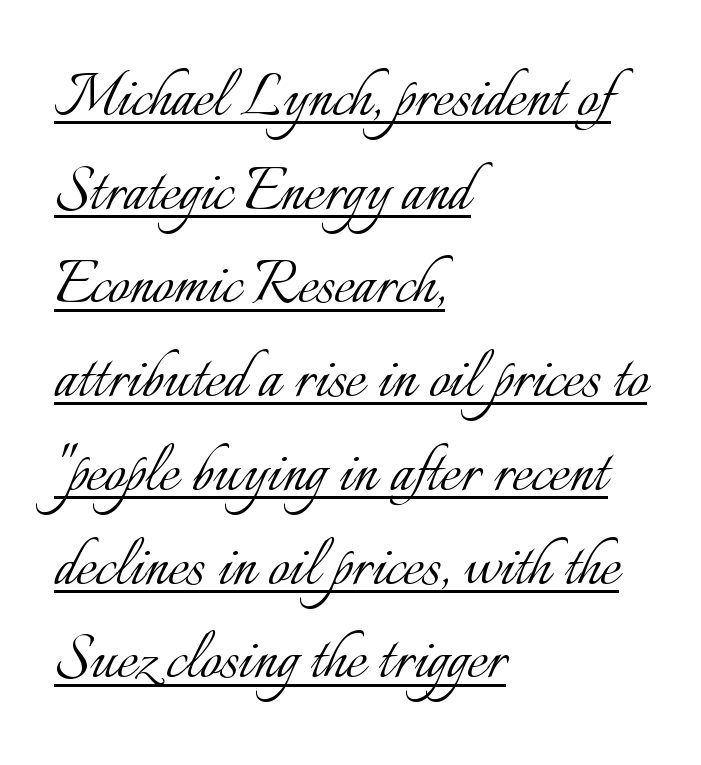
{"bold": "no", "weight": "light", "width": "normal", "stroke_contrast": "low", "x_height": "small", "monospaced": "no", "underline": "yes", "align": "left", "line_spacing": "normal", "line_spacing_ratio": 1.25, "letter_spacing": "normal", "letter_spacing_em": 0.0, "glyph_px": 75}
